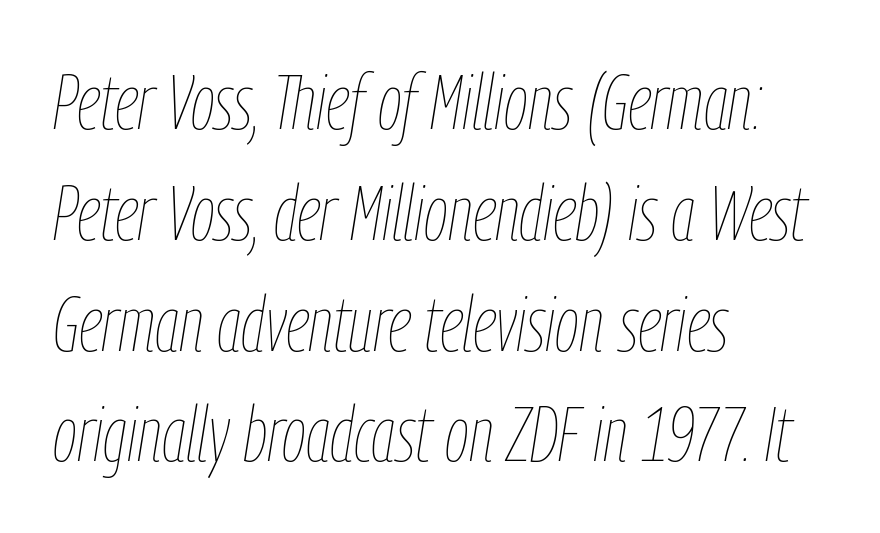
{"italic": "yes", "lean": "right", "slant_degrees": 9, "bold": "no", "weight": "thin", "width": "condensed", "stroke_contrast": "low", "x_height": "medium", "monospaced": "no", "underline": "no", "align": "left", "line_spacing": "normal", "line_spacing_ratio": 1.42, "letter_spacing": "normal", "letter_spacing_em": 0.0, "glyph_px": 78}
